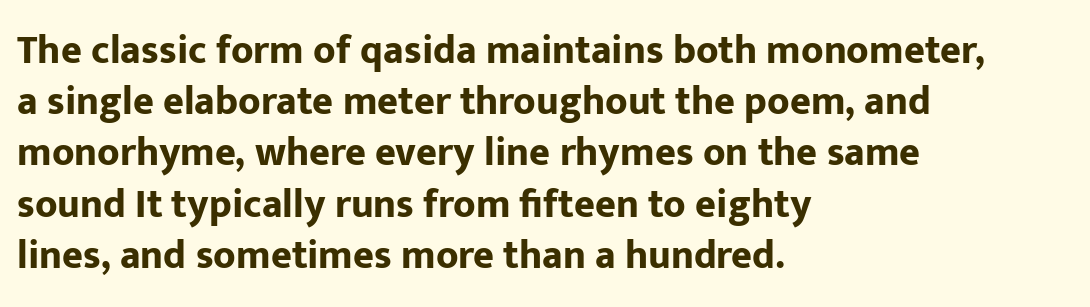
Q: Is the text bold? A: Yes.
Q: Is the text italic (slanted)? A: No, it is upright.
Q: Is the typeface a serif or a sans-serif typeface? A: Sans-serif.
Q: Is the text underlined? A: No.
Q: How is the paragraph aligned? A: Left-aligned.
Q: Is the spacing between letters normal or unusually wide? A: Normal.
Q: Is the spacing between lines tight, normal or loose? A: Normal.
Q: Width (condensed, normal, or wide)? A: Normal.
Q: Stroke contrast? A: Low.
Q: x-height? A: Medium.
Q: Monospaced? A: No.
